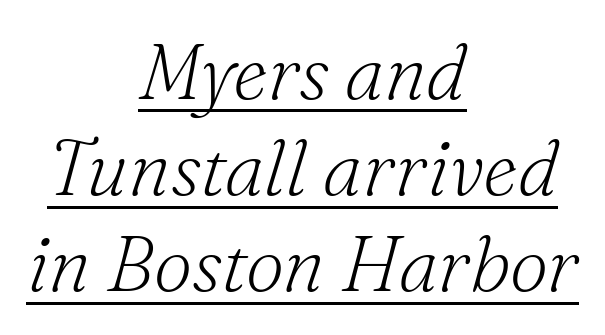
The image shows 77 px light serif type, italic (leaning right); set centered, normal line spacing (1.25x), normal letter spacing, underlined; medium stroke contrast and a small x-height.
